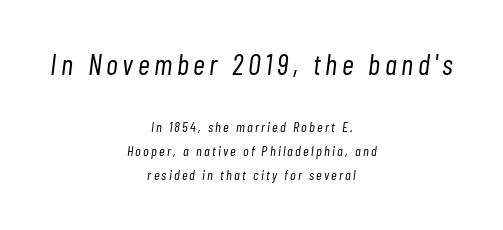
Reading down the block, each line starts at a different indent, mirrored at its end. Baseline-to-baseline distance is the conventional proportion of letter height. Vertical stems look standard width or narrower in stroke. Does the lettering tilt? It does — this is italic. Reading top to bottom, the characters get smaller at the block break. No word sits above an underline.
